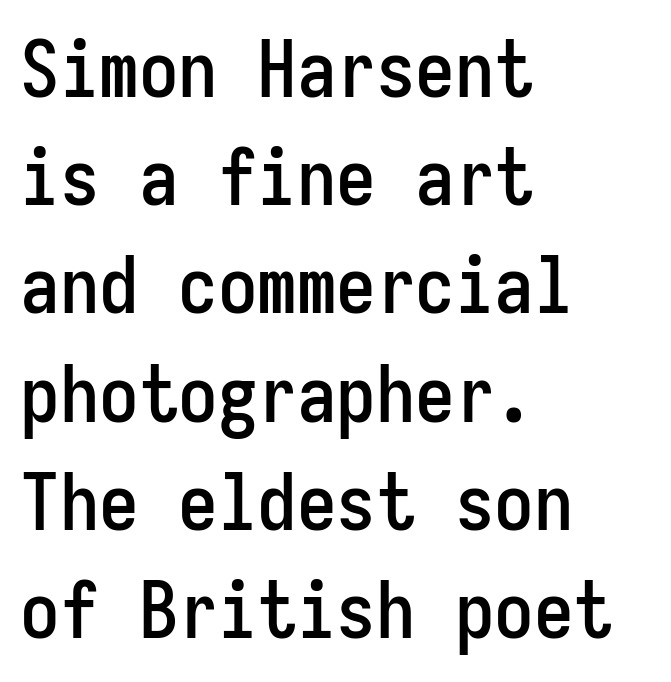
Q: Is the text italic (slanted)? A: No, it is upright.
Q: Is the typeface a serif or a sans-serif typeface? A: Sans-serif.
Q: Is the text underlined? A: No.
Q: How is the paragraph aligned? A: Left-aligned.
Q: Is the spacing between letters normal or unusually wide? A: Normal.
Q: Is the spacing between lines tight, normal or loose? A: Normal.
Q: Width (condensed, normal, or wide)? A: Condensed.
Q: Stroke contrast? A: Low.
Q: x-height? A: Medium.
Q: Monospaced? A: Yes.
